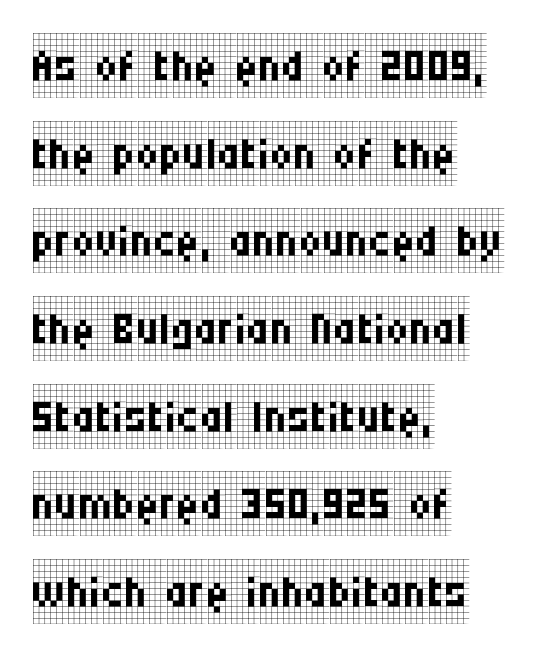
{"serif": "yes", "italic": "no", "bold": "no", "weight": "regular", "width": "condensed", "stroke_contrast": "low", "x_height": "large", "monospaced": "no", "underline": "no", "align": "left", "line_spacing": "normal", "line_spacing_ratio": 1.37, "letter_spacing": "normal", "letter_spacing_em": 0.0, "glyph_px": 64}
